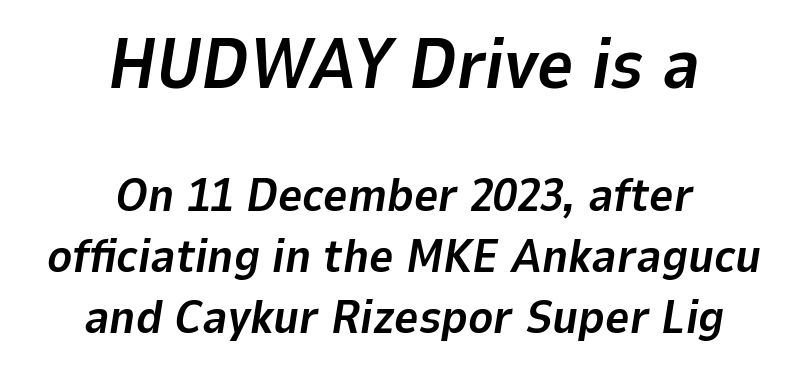
{"italic": "yes", "lean": "right", "slant_degrees": 9, "bold": "yes", "weight": "bold", "width": "normal", "stroke_contrast": "low", "x_height": "medium", "monospaced": "no", "underline": "no", "align": "center", "line_spacing": "normal", "line_spacing_ratio": 1.29, "letter_spacing": "normal", "letter_spacing_em": 0.0, "larger_block": "first", "size_ratio": 1.49, "glyph_px": 70}
